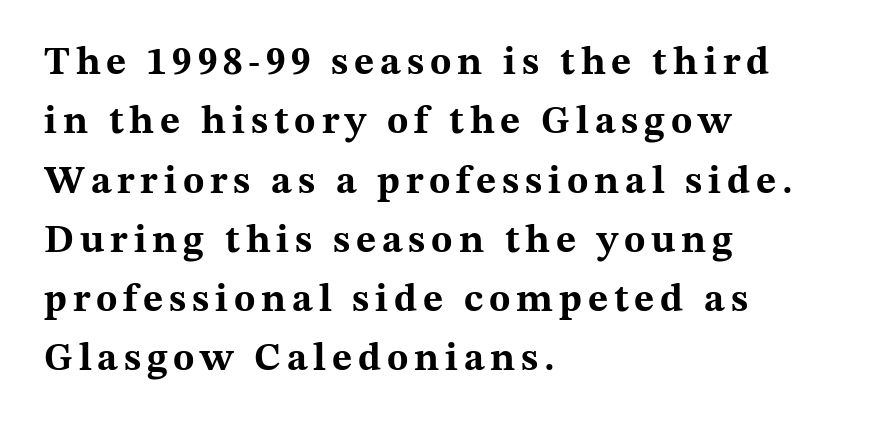
The image shows 39 px bold, wide serif type, upright; set left-aligned, normal line spacing (1.52x), not underlined; medium stroke contrast and a medium x-height.
